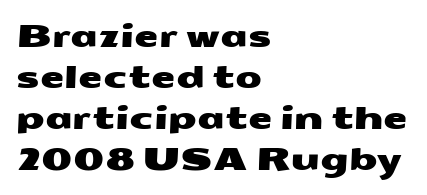
{"serif": "no", "width": "wide", "stroke_contrast": "medium", "x_height": "medium", "monospaced": "no", "underline": "no", "align": "left", "line_spacing": "normal", "line_spacing_ratio": 1.32, "letter_spacing": "normal", "letter_spacing_em": 0.0, "glyph_px": 31}
